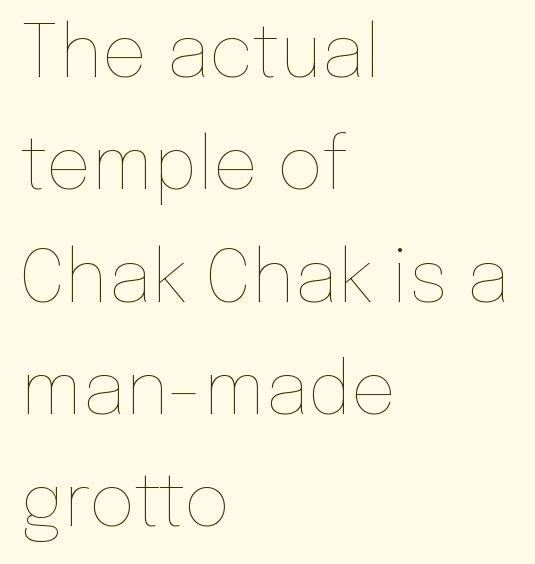
Descender tails drop into unmarked territory. No chunkiness to these letters — they're not bold. Horizontal alignment here is leftward, the default for most running prose. One glance says typical: line gaps are just what's usual. A typesetter would call this zero additional tracking. Is there any slant? The stems are plumb.
